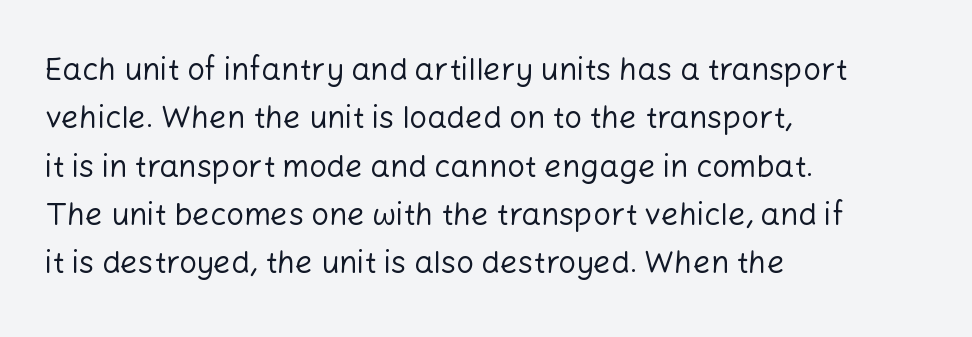
The image shows 31 px regular-weight sans-serif type, upright; set left-aligned, normal line spacing (1.56x), normal letter spacing, not underlined; low stroke contrast and a medium x-height.
